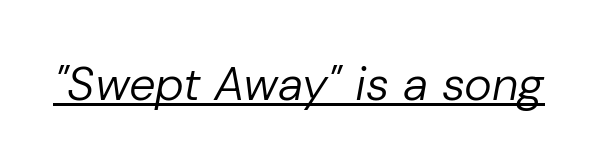
{"italic": "yes", "lean": "right", "slant_degrees": 10, "bold": "no", "weight": "regular", "width": "normal", "stroke_contrast": "low", "x_height": "medium", "monospaced": "no", "underline": "yes", "letter_spacing": "normal", "letter_spacing_em": 0.0, "glyph_px": 47}
